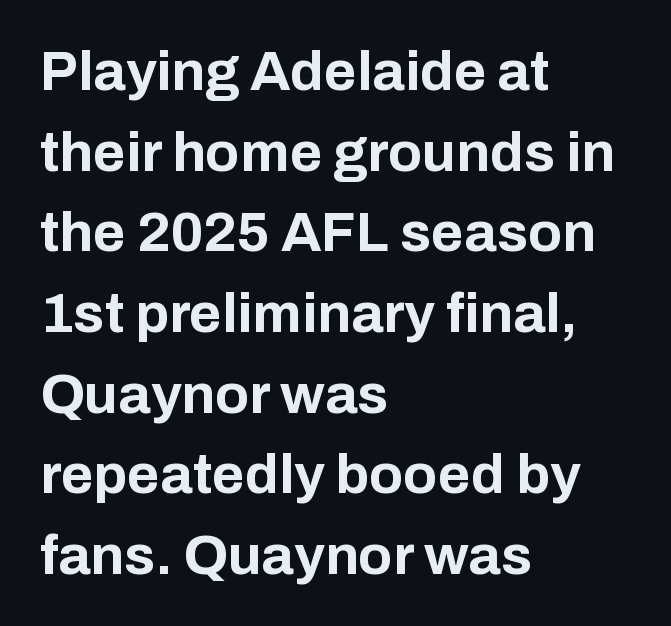
Here the glyphs are tracked normally, forming tight word shapes. Regular leading. The letters carry no serifs — their stems end cleanly without finishing strokes. Leftover space on each line is placed entirely after the last word. Just letters on the line, the space beneath them empty. Quick note: not italic, upright.
